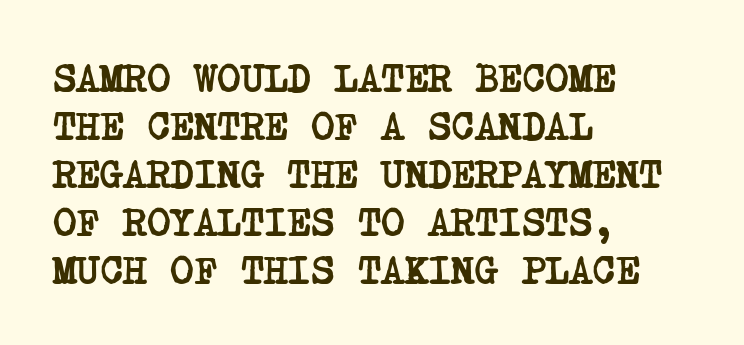
The image shows 40 px semibold, condensed serif type; set left-aligned, line spacing 1.2x, normal letter spacing, not underlined; low stroke contrast and a large x-height.
